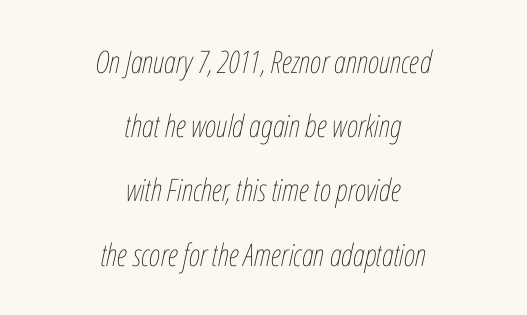
Character widths vary here, with narrow letters taking less room than wide ones. Words appear dense and cohesive because spacing is normal. The setting favours the middle, as headings and verse often do. Rows of type keep a wide berth in the vertical direction. Yep, that's italic — everything's leaning. Plain, unruled lines of type.
